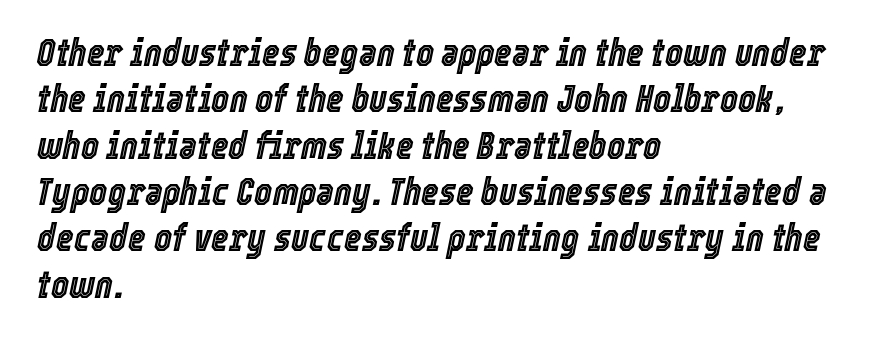
The image shows 38 px condensed type, italic (leaning right); set left-aligned, line spacing 1.22x, normal letter spacing, not underlined; a medium x-height.
